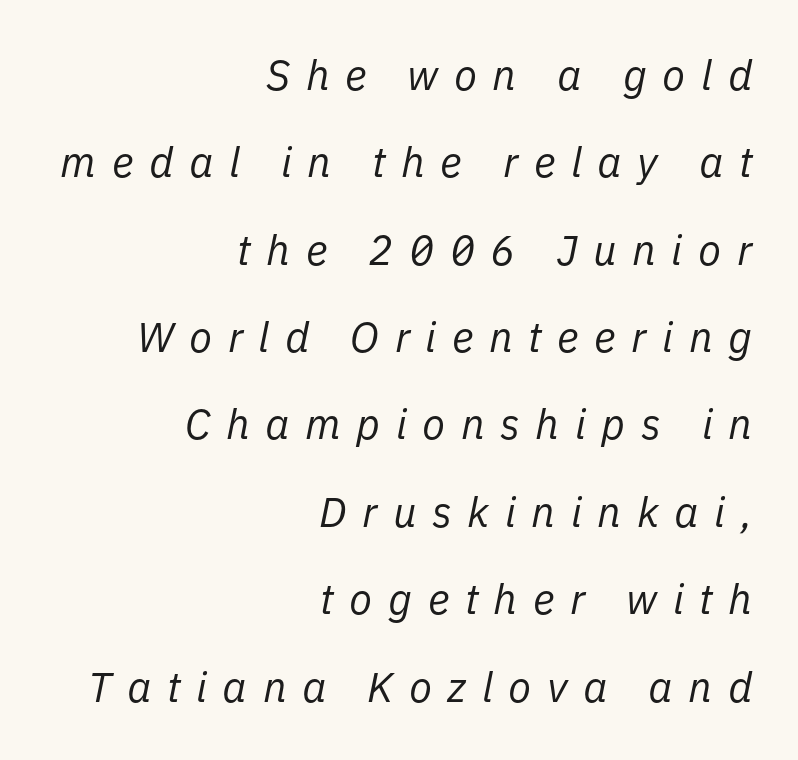
Q: Is the text bold? A: No.
Q: Is the text italic (slanted)? A: Yes, it leans right by about 11 degrees.
Q: Is the text underlined? A: No.
Q: How is the paragraph aligned? A: Right-aligned.
Q: Is the spacing between letters normal or unusually wide? A: Unusually wide.
Q: Is the spacing between lines tight, normal or loose? A: Loose.
Q: Width (condensed, normal, or wide)? A: Normal.
Q: Stroke contrast? A: Low.
Q: x-height? A: Medium.
Q: Monospaced? A: No.
